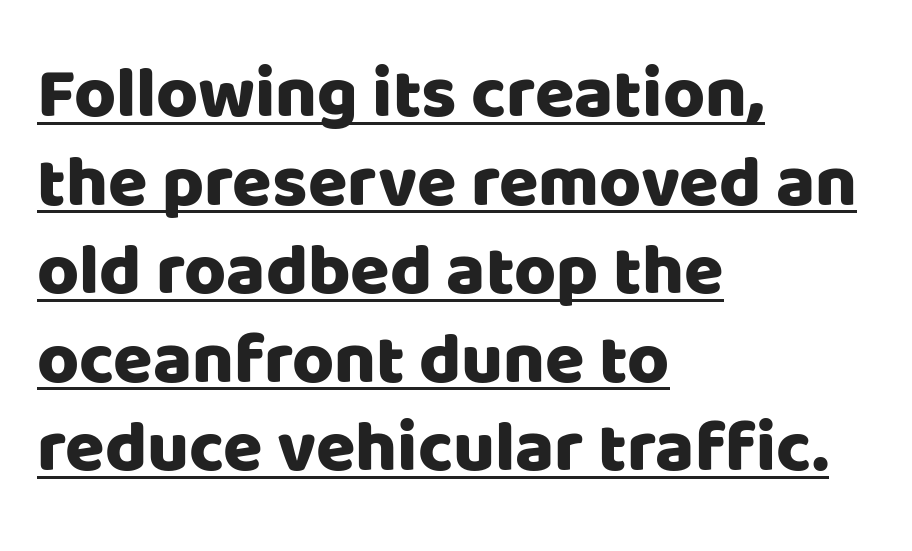
{"serif": "no", "italic": "no", "width": "normal", "stroke_contrast": "low", "x_height": "large", "monospaced": "no", "underline": "yes", "align": "left", "line_spacing_ratio": 1.23, "letter_spacing": "normal", "letter_spacing_em": 0.0, "glyph_px": 72}
